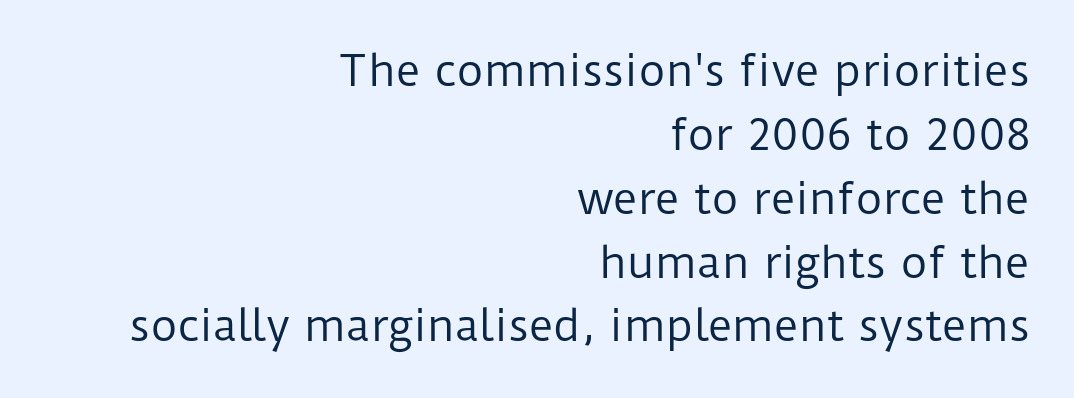
Q: Is the text bold? A: No.
Q: Is the text italic (slanted)? A: No, it is upright.
Q: Is the typeface a serif or a sans-serif typeface? A: Sans-serif.
Q: Is the text underlined? A: No.
Q: How is the paragraph aligned? A: Right-aligned.
Q: Is the spacing between letters normal or unusually wide? A: Normal.
Q: Is the spacing between lines tight, normal or loose? A: Normal.
Q: Width (condensed, normal, or wide)? A: Normal.
Q: Stroke contrast? A: Low.
Q: x-height? A: Medium.
Q: Monospaced? A: No.
